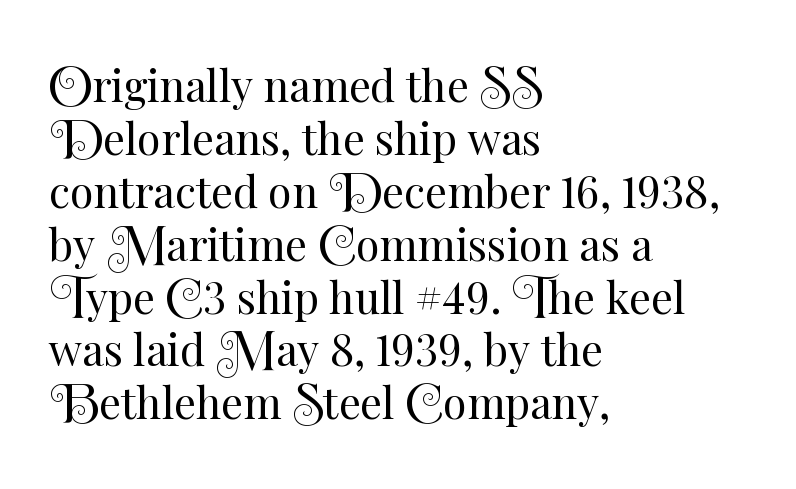
The image shows 43 px regular-weight type, upright; set left-aligned, line spacing 1.23x, normal letter spacing, not underlined; medium stroke contrast and a small x-height.
